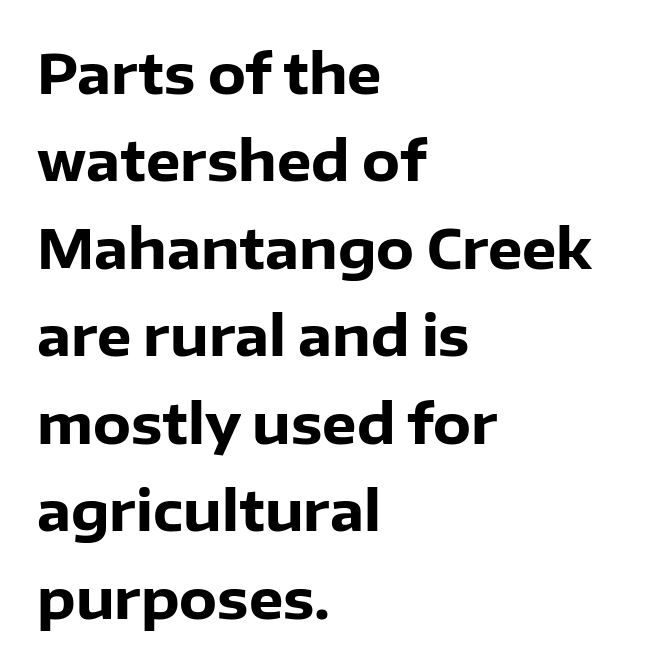
Think of a printed novel: that variable character pitch is what you see here. Summary of weight: heavy, a full bold. All the whitespace from short lines collects on the right. Each new line begins a customary step beneath the previous one.
